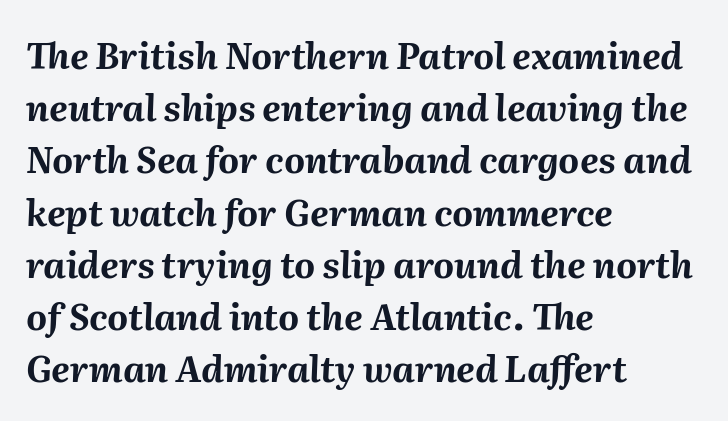
Check the space under the baseline: it is left empty. The passage shown has conventional tracking throughout. Quick note: interline space is typical. This sample has the flowing, uneven cadence of proportional lettering. Line beginnings align vertically; line endings do not.
